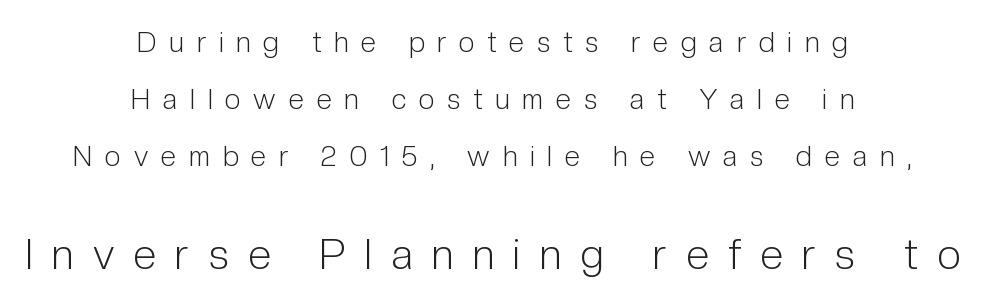
The font is comparable to plain body text, perhaps lighter. If you measured baseline to baseline, you'd find a long distance. The font family rendered here belongs to the sans-serif group. Small over large — that's the arrangement of the two blocks here.
